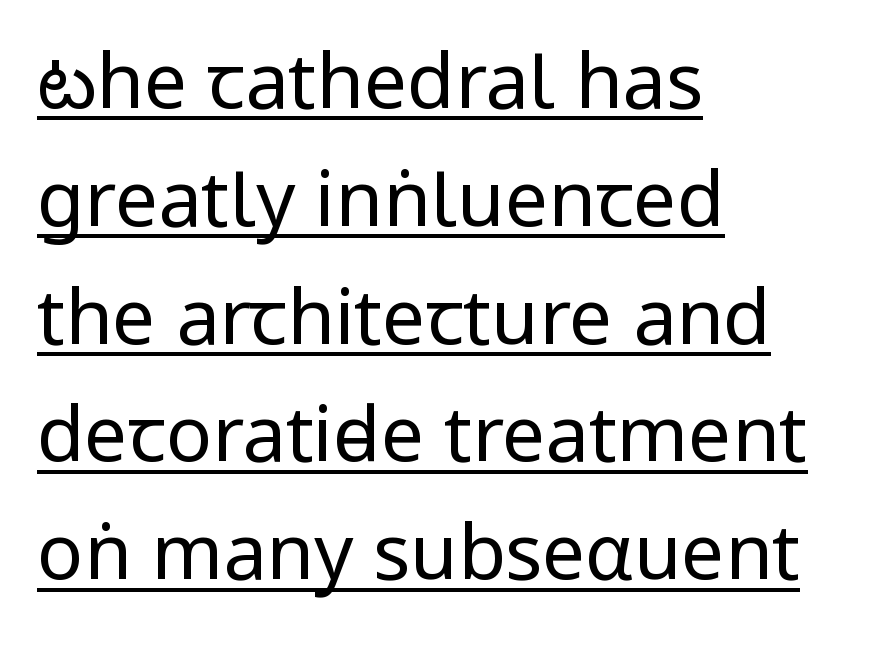
Horizontally, the lines are justified to the leading edge only. Is the letter spacing exaggerated? No — it looks like the ordinary default. Honestly, the underline is the first thing you notice here. The weight would be labelled regular, book, light, or lighter still. The lettering stays uniformly vertical, giving the passage a roman look.
